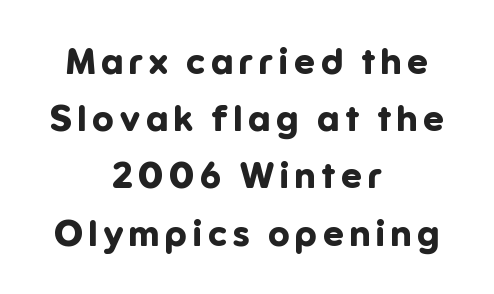
The image shows 36 px bold sans-serif type, upright; set centered, normal line spacing (1.59x), not underlined; low stroke contrast and a medium x-height.
